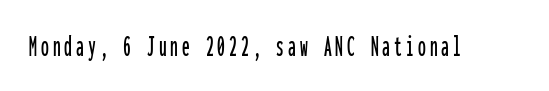
Q: Is the text italic (slanted)? A: No, it is upright.
Q: Is the typeface a serif or a sans-serif typeface? A: Sans-serif.
Q: Is the text underlined? A: No.
Q: Width (condensed, normal, or wide)? A: Condensed.
Q: Stroke contrast? A: Low.
Q: x-height? A: Medium.
Q: Monospaced? A: Yes.
